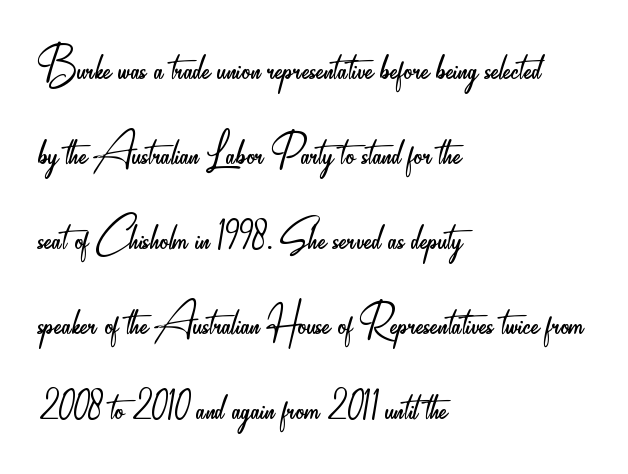
The paragraph shown leans on its left margin. Rows of type keep a routine distance in the vertical direction. The space beneath each line is pristine and unruled. Caption: standard tracking, unaltered. Check where the strokes stop: nothing finishes them off — pure sans. The letterforms sit at book weight or below.
